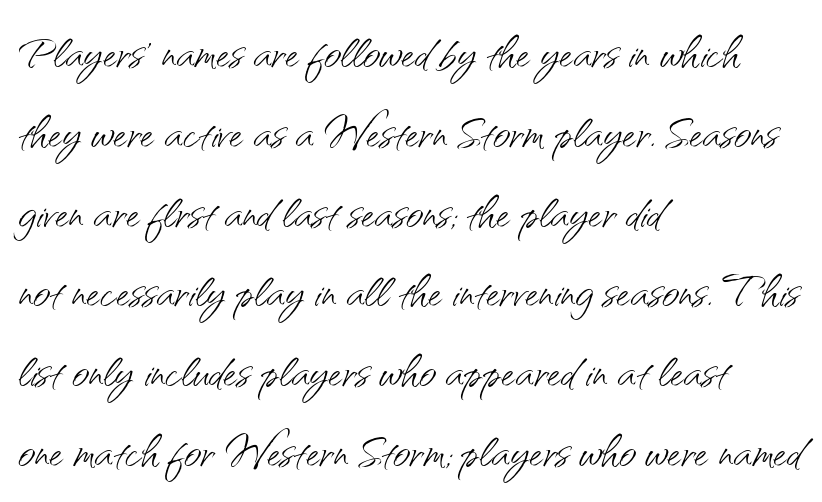
{"serif": "no", "bold": "no", "weight": "light", "width": "normal", "stroke_contrast": "medium", "x_height": "small", "monospaced": "no", "underline": "no", "align": "left", "line_spacing": "normal", "line_spacing_ratio": 1.33, "letter_spacing": "normal", "letter_spacing_em": 0.0, "glyph_px": 60}
